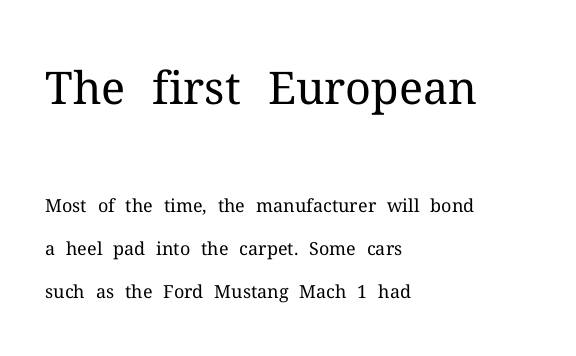
{"serif": "yes", "italic": "no", "bold": "no", "weight": "regular", "width": "normal", "stroke_contrast": "medium", "x_height": "medium", "monospaced": "no", "underline": "no", "align": "left", "line_spacing": "loose", "line_spacing_ratio": 2.38, "letter_spacing": "normal", "letter_spacing_em": 0.0, "larger_block": "first", "size_ratio": 2.5, "glyph_px": 45}
